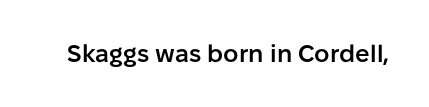
Q: Is the text bold? A: Semi-bold.
Q: Is the text italic (slanted)? A: No, it is upright.
Q: Is the text underlined? A: No.
Q: Is the spacing between letters normal or unusually wide? A: Normal.
